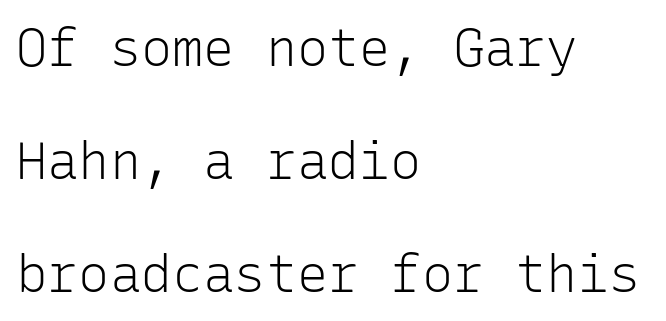
Q: Is the text bold? A: No.
Q: Is the text italic (slanted)? A: No, it is upright.
Q: Is the typeface a serif or a sans-serif typeface? A: Sans-serif.
Q: Is the text underlined? A: No.
Q: How is the paragraph aligned? A: Left-aligned.
Q: Is the spacing between letters normal or unusually wide? A: Normal.
Q: Is the spacing between lines tight, normal or loose? A: Loose.
Q: Width (condensed, normal, or wide)? A: Normal.
Q: Stroke contrast? A: Low.
Q: x-height? A: Medium.
Q: Monospaced? A: Yes.
